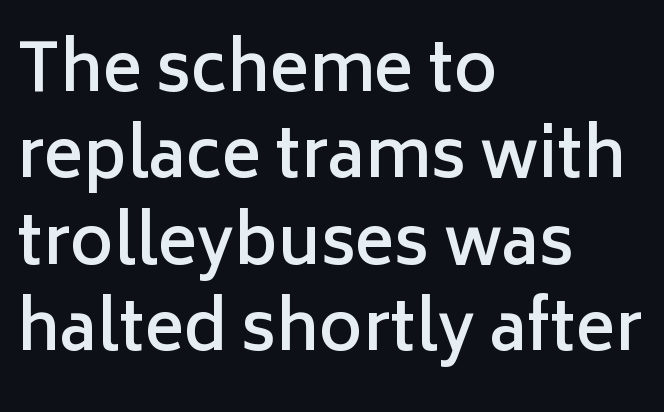
Each glyph is drawn with semibold strokes, heavier than normal yet not fully bold. A classic flush-left, rag-right setting is used for this passage. Each letter keeps its own natural width here, so spacing adapts to shape. Rule under the text: the space is simply empty.
